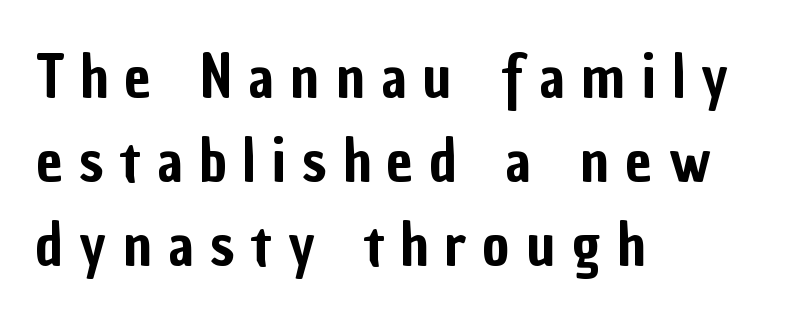
The image shows 59 px condensed sans-serif type, upright; set left-aligned, normal line spacing (1.42x), unusually wide letter spacing (+0.28 em), not underlined; low stroke contrast and a medium x-height.
